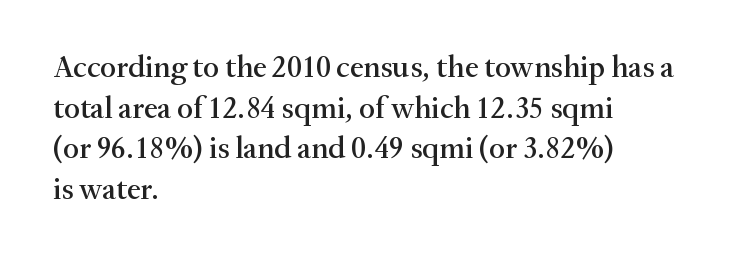
The image shows 31 px serif type, upright; set left-aligned, normal line spacing (1.31x), normal letter spacing, not underlined; medium stroke contrast and a small x-height.
